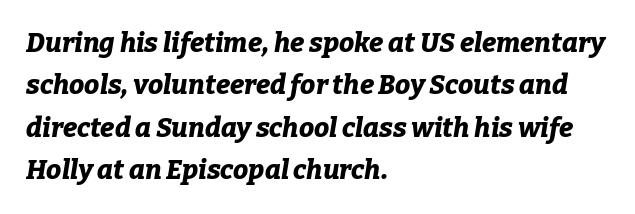
The rows are spaced the way most documents space them. Short note: letters normally spaced. Only glyphs here, with clear space below each row. Typographic density is high because the face is bold. Is the type slanted? Yes — the strokes lean at a clear angle.
